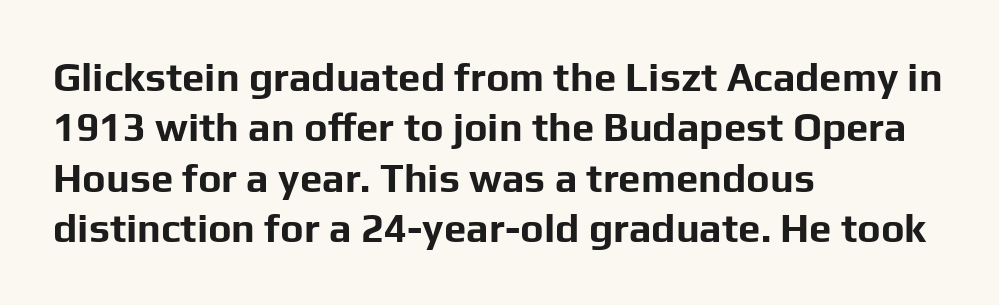
Stroke thickness is high; the sample reads as a true bold. The face used here is proportionally spaced, like ordinary book or web type. How would I describe the line gaps? Plain and ordinary. Notice how the stems are strictly vertical — no italics here. Typeset ragged right — the left edge is the straight one.
